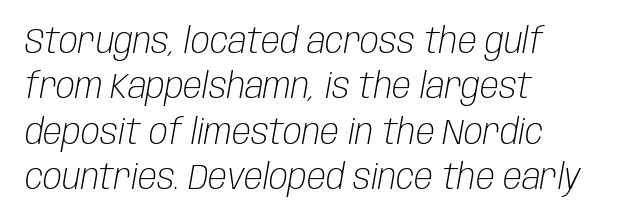
The image shows 35 px light, condensed type, italic (leaning right); set left-aligned, normal line spacing (1.3x), normal letter spacing, not underlined; low stroke contrast and a large x-height.
